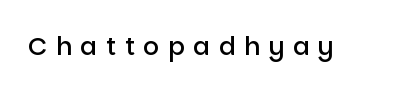
Q: Is the text bold? A: Semi-bold.
Q: Is the text italic (slanted)? A: No, it is upright.
Q: Is the text underlined? A: No.
Q: Is the spacing between letters normal or unusually wide? A: Unusually wide.
